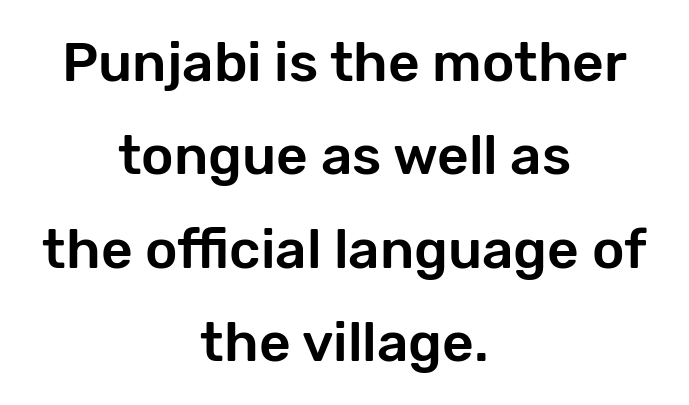
Does the lettering tilt? It doesn't — this is upright. Here the designer chose a conventional face with non-uniform glyph widths. Each new line begins a customary step beneath the previous one. Check under the words: just untouched page. Unlike a traditional serif, this face leaves its strokes unadorned. The passage is arranged like a title page — every line centered.
